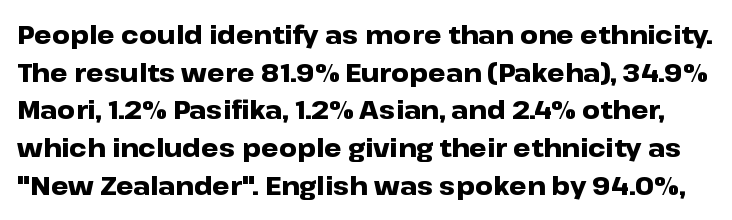
The image shows 25 px bold type, upright; set normal line spacing (1.51x), normal letter spacing, not underlined.
